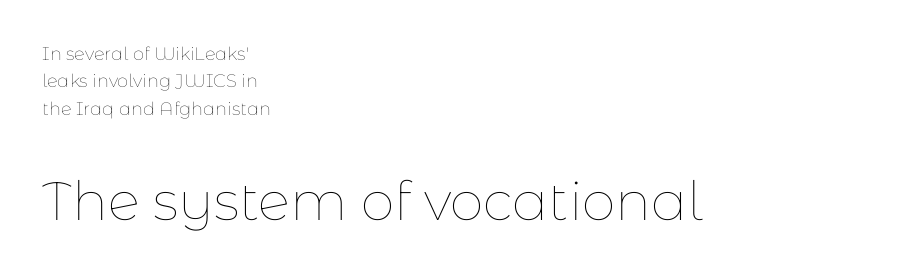
These lines keep a tight, regular rhythm from letter to letter. The ragged edge is on the right, which tells us the setting is flush left. Caption: upper text group reduced, lower text group enlarged. A typesetter would call this leading conventional body-copy spacing. Here the designer chose a conventional face with non-uniform glyph widths. Stems and bowls with no extra thickness — not bold.
